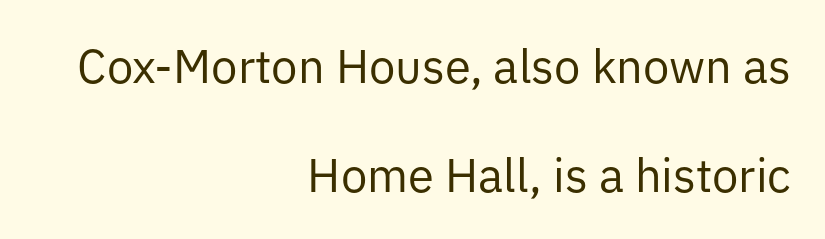
Q: Is the text bold? A: No.
Q: Is the text italic (slanted)? A: No, it is upright.
Q: Is the typeface a serif or a sans-serif typeface? A: Sans-serif.
Q: Is the text underlined? A: No.
Q: How is the paragraph aligned? A: Right-aligned.
Q: Is the spacing between letters normal or unusually wide? A: Normal.
Q: Is the spacing between lines tight, normal or loose? A: Loose.
Q: Width (condensed, normal, or wide)? A: Normal.
Q: Stroke contrast? A: Low.
Q: x-height? A: Medium.
Q: Monospaced? A: No.
